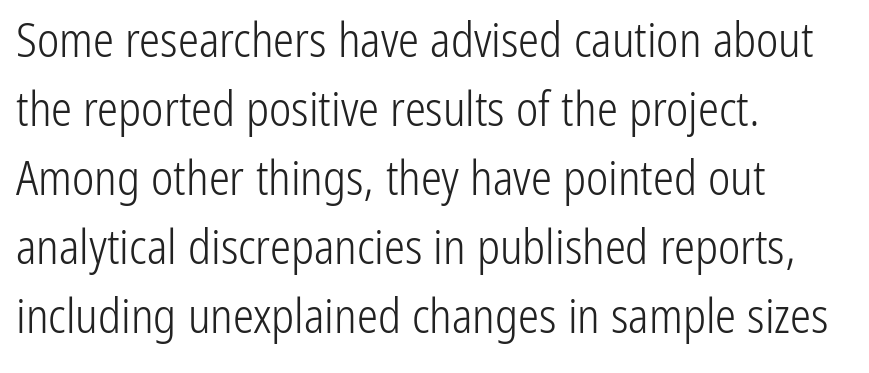
Q: Is the text bold? A: No.
Q: Is the text italic (slanted)? A: No, it is upright.
Q: Is the typeface a serif or a sans-serif typeface? A: Sans-serif.
Q: Is the text underlined? A: No.
Q: How is the paragraph aligned? A: Left-aligned.
Q: Is the spacing between letters normal or unusually wide? A: Normal.
Q: Is the spacing between lines tight, normal or loose? A: Normal.
Q: Width (condensed, normal, or wide)? A: Condensed.
Q: Stroke contrast? A: Low.
Q: x-height? A: Medium.
Q: Monospaced? A: No.
